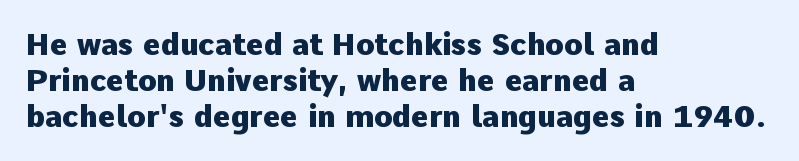
{"serif": "no", "italic": "no", "bold": "yes", "weight": "heavy", "width": "normal", "stroke_contrast": "low", "x_height": "medium", "monospaced": "no", "underline": "no", "align": "left", "line_spacing_ratio": 1.2, "letter_spacing": "normal", "letter_spacing_em": 0.0, "glyph_px": 30}
